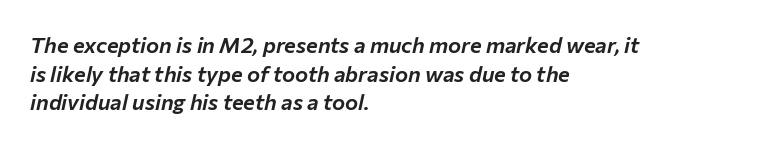
Q: Is the text italic (slanted)? A: Yes, it leans right by about 12 degrees.
Q: Is the text underlined? A: No.
Q: How is the paragraph aligned? A: Left-aligned.
Q: Is the spacing between letters normal or unusually wide? A: Normal.
Q: Is the spacing between lines tight, normal or loose? A: Normal.
